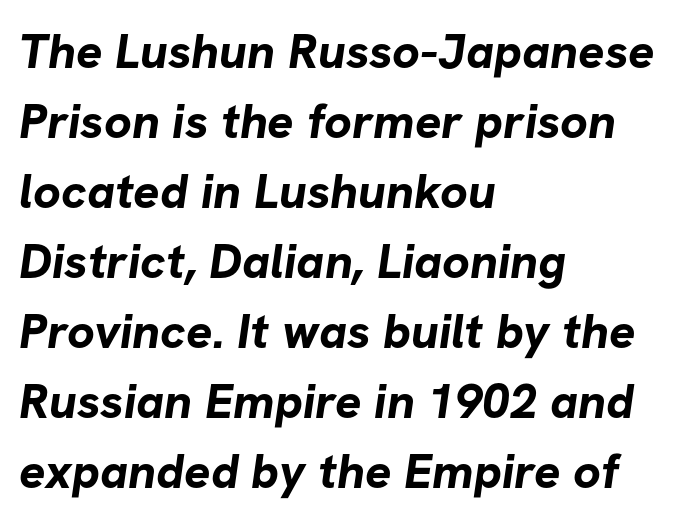
In terms of weight, the rendering is a true, heavy bold. Reading down the block, your eye returns to a fixed left position each line. A clean baseline with only descenders dipping below it. The type family on display is of the sans-serif kind. These lines sit exactly where default settings would place them. Spacing verdict: proportional, widths tailored to each character.
